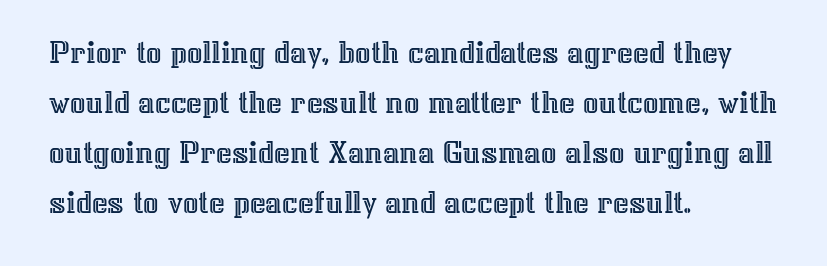
How are the letters spaced? Ordinarily, with no added tracking. Summary of vertical rhythm: regular, with standard interline spacing. The passage shown is typed in a proportional face where columns would drift. A roman cut, with each character standing at attention. Letters rest on an invisible, unmarked baseline. All the whitespace from short lines collects on the right.
